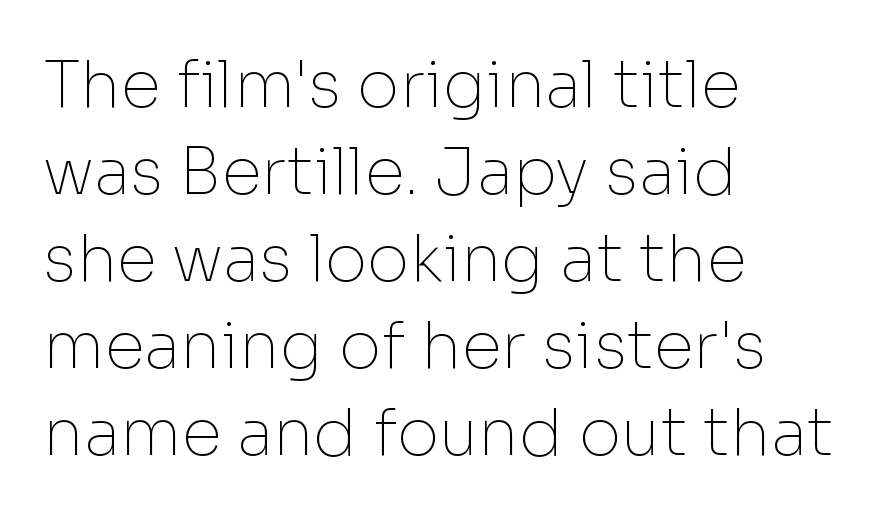
The image shows 65 px thin sans-serif type, upright; set left-aligned, normal line spacing (1.34x), normal letter spacing, not underlined; low stroke contrast and a medium x-height.
